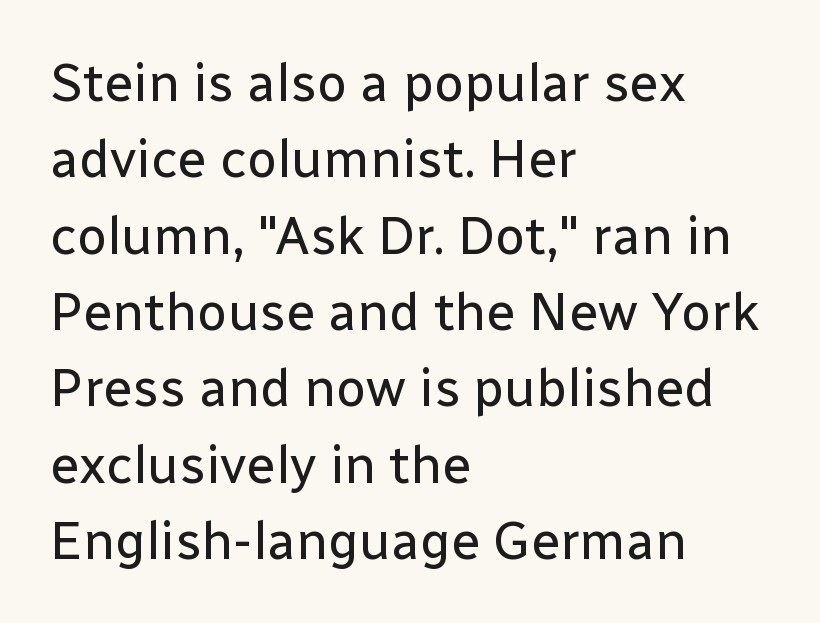
{"serif": "no", "italic": "no", "bold": "no", "weight": "regular", "width": "normal", "stroke_contrast": "low", "x_height": "medium", "monospaced": "no", "underline": "no", "align": "left", "line_spacing": "normal", "line_spacing_ratio": 1.44, "letter_spacing": "normal", "letter_spacing_em": 0.0, "glyph_px": 53}
